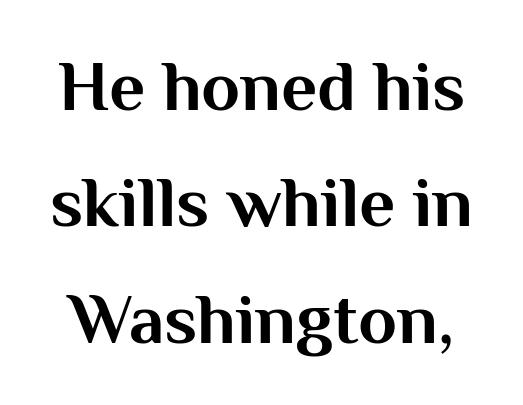
Q: Is the text bold? A: Yes.
Q: Is the text italic (slanted)? A: No, it is upright.
Q: Is the typeface a serif or a sans-serif typeface? A: Sans-serif.
Q: Is the text underlined? A: No.
Q: Is the spacing between letters normal or unusually wide? A: Normal.
Q: Is the spacing between lines tight, normal or loose? A: Normal.
Q: Width (condensed, normal, or wide)? A: Normal.
Q: Stroke contrast? A: Medium.
Q: x-height? A: Medium.
Q: Monospaced? A: No.
